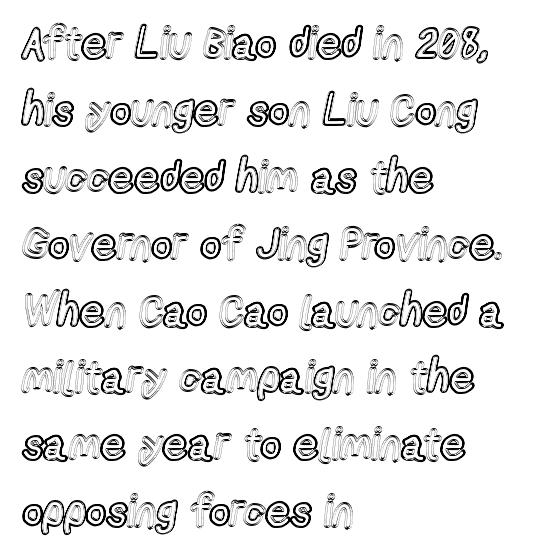
The image shows 44 px condensed type; set left-aligned, normal line spacing (1.52x), normal letter spacing, not underlined; a medium x-height.
